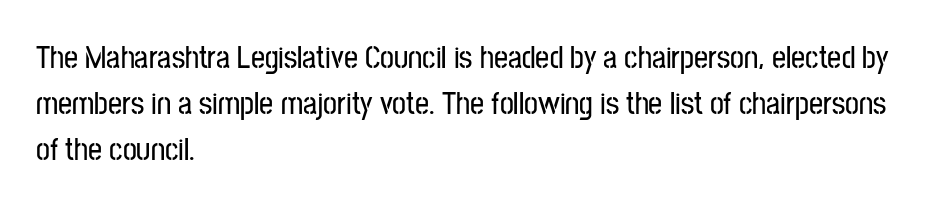
Q: Is the text italic (slanted)? A: No, it is upright.
Q: Is the typeface a serif or a sans-serif typeface? A: Sans-serif.
Q: Is the text underlined? A: No.
Q: How is the paragraph aligned? A: Left-aligned.
Q: Is the spacing between letters normal or unusually wide? A: Normal.
Q: Is the spacing between lines tight, normal or loose? A: Normal.
Q: Width (condensed, normal, or wide)? A: Condensed.
Q: Stroke contrast? A: Low.
Q: x-height? A: Medium.
Q: Monospaced? A: No.
